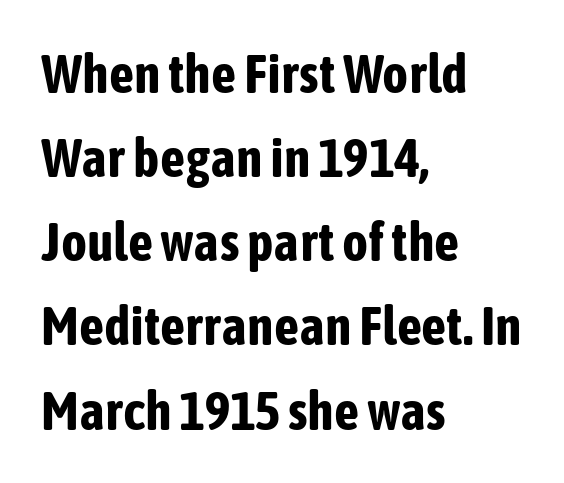
Vertically, the passage feels balanced, rows spaced as you'd expect. Each glyph is drawn with heavy, bold strokes. These lines are rendered in a variable-pitch font. The passage is arranged the way most books set body copy — flush left. The gaps between neighbouring characters are ordinary and unremarkable.
